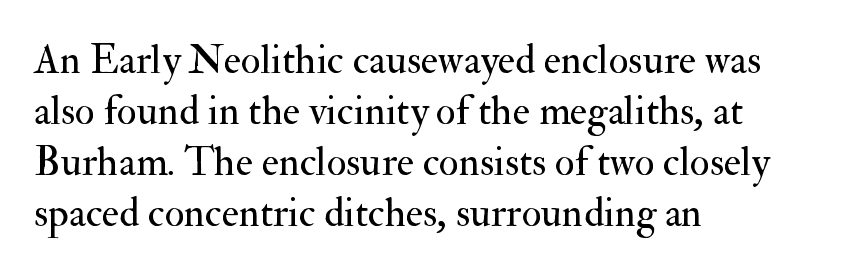
Is this a fixed-width face? No — the glyphs have proportional, varying widths. Anything drawn beneath the words? Only blank space. No letter is thick-stroked: the sample isn't bold. Old-style or modern, the face here clearly has serifs. No italicization has been applied; the sample stays upright. The rendering anchors every line to the left-hand side.
